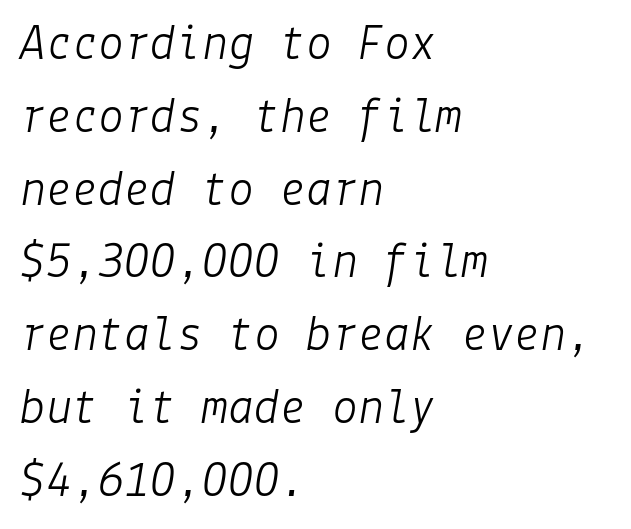
The paragraph shown leans on its left margin. Each word holds together tightly as a unit, with standard inter-letter gaps. This is not heavy type; no bold has been used. Rule under the text: the space is simply empty.
